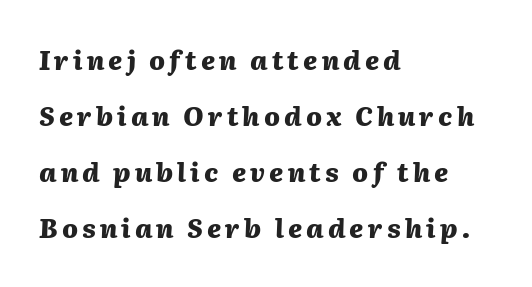
Strokes here are thick enough to call this a true bold. Every character sits at an angle, as italics do. The designer dialed line spacing up above the default. Anything drawn beneath the words? Only blank space.
